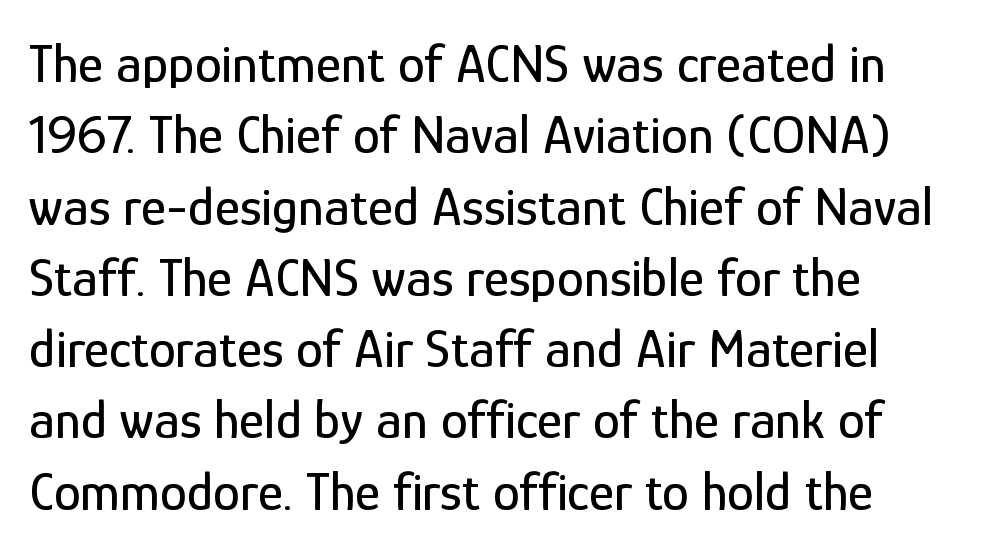
{"serif": "no", "italic": "no", "width": "condensed", "stroke_contrast": "low", "x_height": "medium", "monospaced": "no", "underline": "no", "align": "left", "line_spacing": "normal", "line_spacing_ratio": 1.32, "letter_spacing": "normal", "letter_spacing_em": 0.0, "glyph_px": 54}
